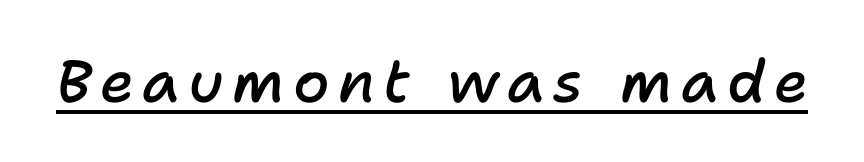
{"italic": "yes", "lean": "right", "slant_degrees": 11, "bold": "semi", "weight": "semibold", "width": "normal", "stroke_contrast": "low", "x_height": "medium", "monospaced": "no", "underline": "yes", "glyph_px": 59}
